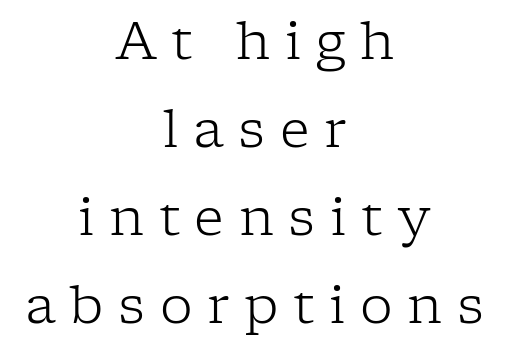
{"serif": "yes", "italic": "no", "bold": "no", "weight": "light", "width": "normal", "stroke_contrast": "low", "x_height": "medium", "monospaced": "no", "underline": "no", "align": "center", "line_spacing": "normal", "line_spacing_ratio": 1.69, "letter_spacing": "wide", "letter_spacing_em": 0.28, "glyph_px": 52}
